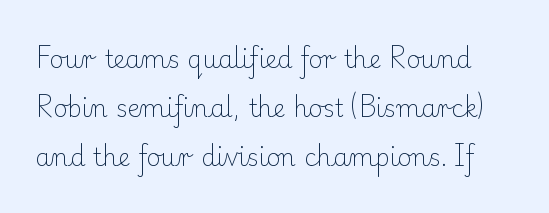
Does the leading feel generous? Absolutely, it's lavish. Every stem runs plumb, perpendicular to the baseline. The zone under the glyphs is completely vacant. The font is comparable to plain body text, perhaps lighter. Glyph-to-glyph distance matches everyday printed text.
